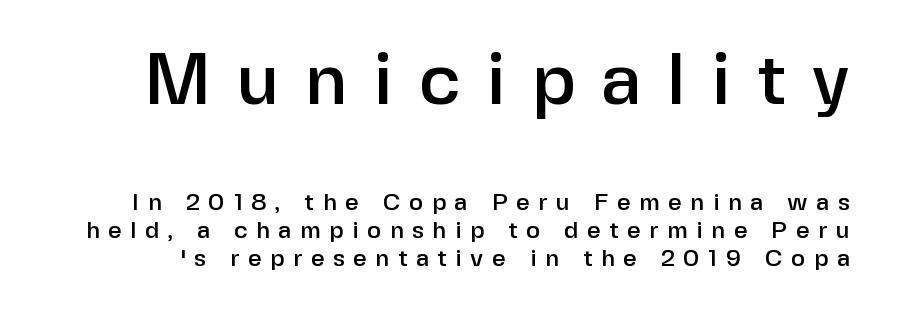
The image shows 73 px sans-serif type, upright; set line spacing 1.16x, unusually wide letter spacing (+0.35 em), not underlined; the first (top) block is 3.04x larger; low stroke contrast and a medium x-height.
